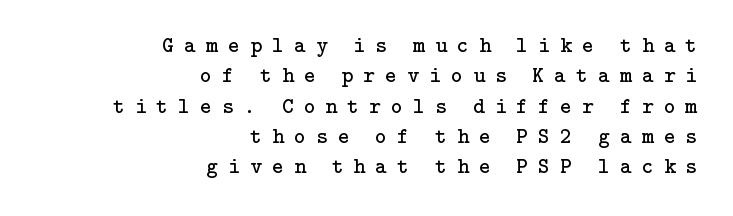
Q: Is the text bold? A: No.
Q: Is the text italic (slanted)? A: No, it is upright.
Q: Is the text underlined? A: No.
Q: How is the paragraph aligned? A: Right-aligned.
Q: Is the spacing between letters normal or unusually wide? A: Unusually wide.
Q: Is the spacing between lines tight, normal or loose? A: Normal.
